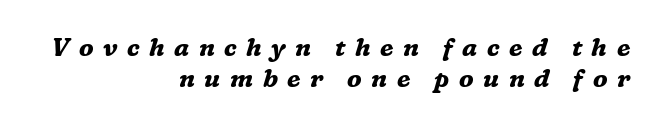
{"italic": "yes", "lean": "right", "slant_degrees": 16, "bold": "yes", "underline": "no", "align": "right", "line_spacing_ratio": 1.24, "letter_spacing": "wide", "letter_spacing_em": 0.38, "glyph_px": 25}
